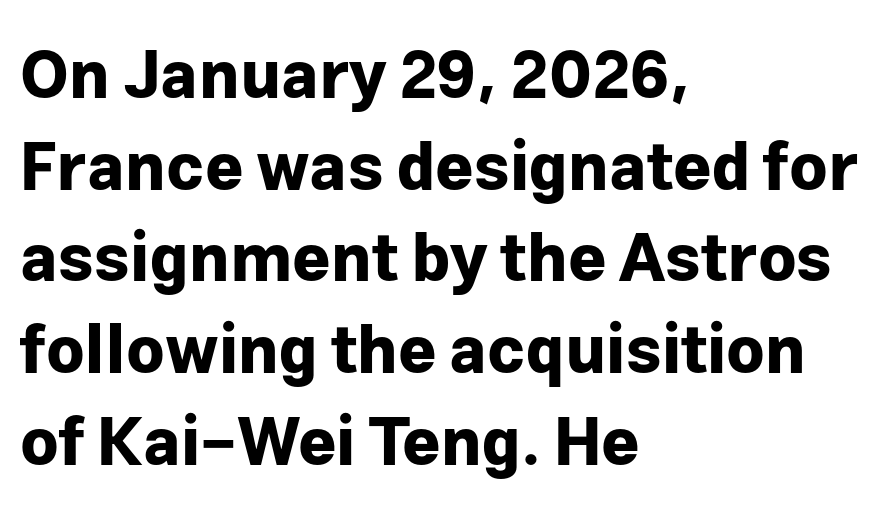
The image shows 66 px bold sans-serif type, upright; set left-aligned, normal line spacing (1.39x), normal letter spacing, not underlined; low stroke contrast and a medium x-height.
